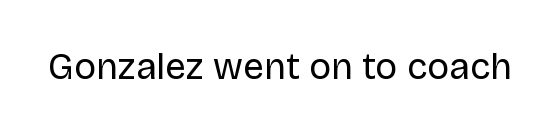
The image shows 37 px regular-weight sans-serif type, upright; set normal letter spacing, not underlined; low stroke contrast and a large x-height.
